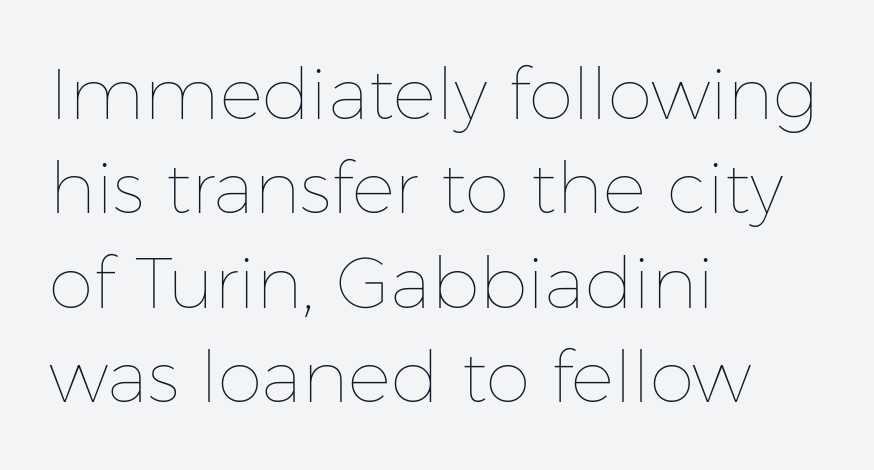
The image shows 72 px thin type, upright; set left-aligned, normal line spacing (1.31x), normal letter spacing, not underlined; low stroke contrast and a medium x-height.
